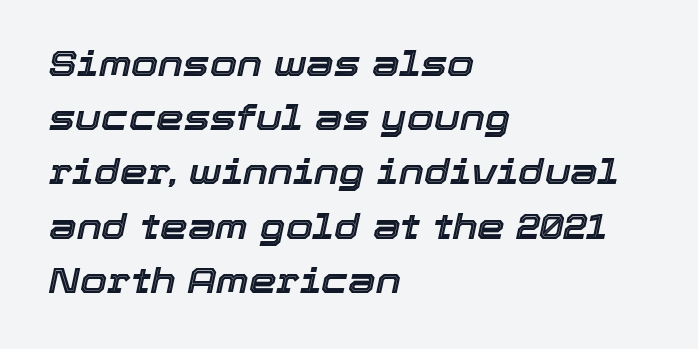
The image shows 35 px text type, italic (leaning right); set left-aligned, normal line spacing (1.55x), normal letter spacing, not underlined; a medium x-height.
